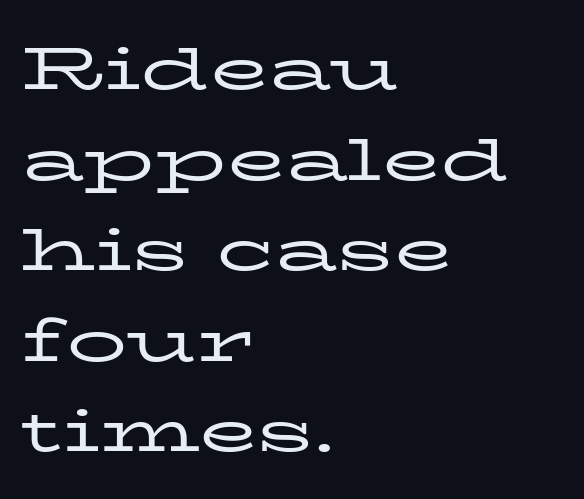
The image shows 60 px regular-weight, wide serif type, upright; set left-aligned, normal line spacing (1.51x), normal letter spacing, not underlined; low stroke contrast and a medium x-height.
